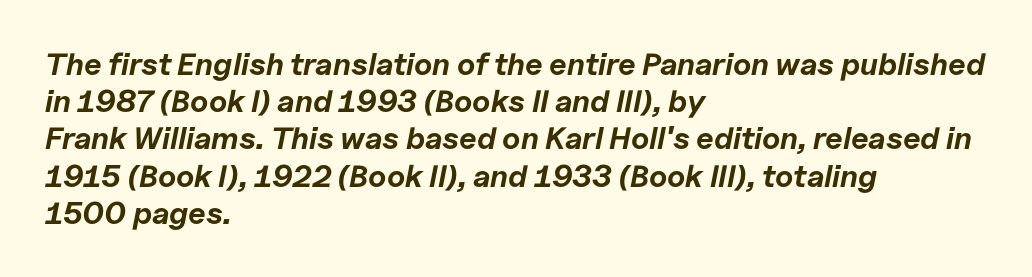
Compared with typical body copy, the letter spacing here is the same. The rendering uses natural spacing where letterforms have individual widths. Anything drawn beneath the words? Only blank space. Teacher's note: observe the even left margin — that is flush-left alignment.
